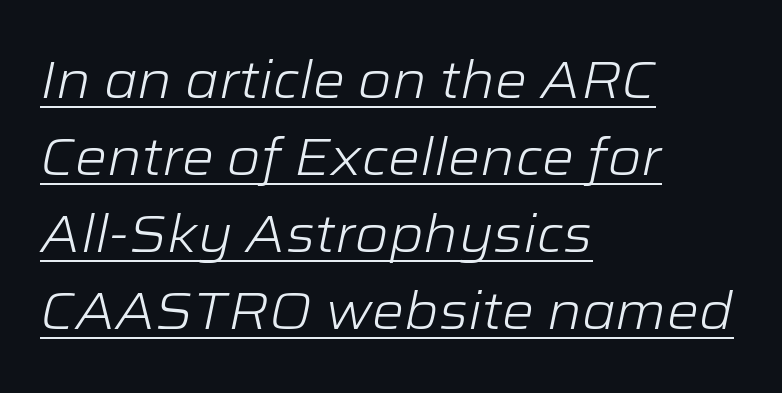
{"italic": "yes", "lean": "right", "slant_degrees": 12, "bold": "no", "weight": "light", "width": "wide", "stroke_contrast": "low", "x_height": "medium", "monospaced": "no", "underline": "yes", "align": "left", "line_spacing": "normal", "line_spacing_ratio": 1.51, "letter_spacing": "normal", "letter_spacing_em": 0.0, "glyph_px": 51}
